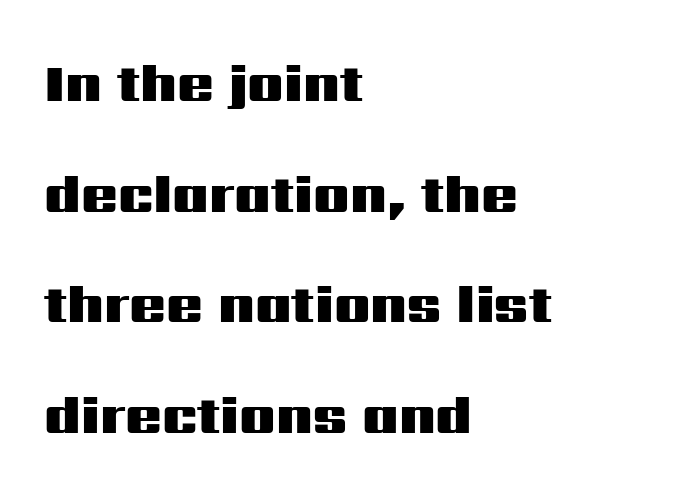
Type style note: lacks serifs. Which margin do the lines hug? The left one — the right edge is uneven. The type is set solid horizontally, with unmodified tracking. The letters stand upright; this is a roman face.
